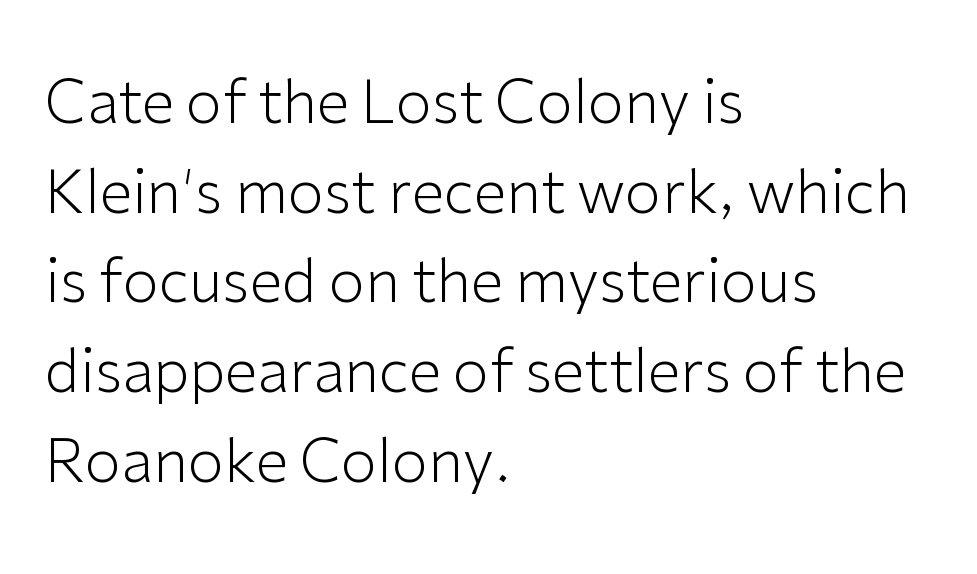
Spacing verdict: proportional, widths tailored to each character. The baseline area is clear. The setting favours the left margin, as ordinary paragraphs usually do. Serif or sans? Sans — the stroke terminals are bare.
